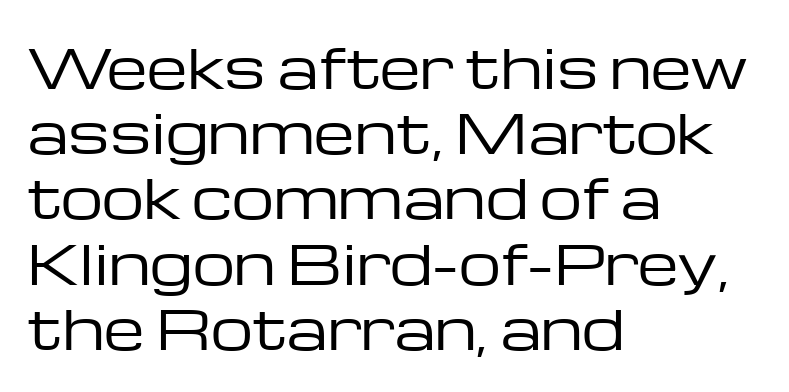
Is this a fixed-width face? No — the glyphs have proportional, varying widths. If you drew a line through each stem, it would be perfectly vertical. Is this a sans? Yes — the strokes have no serifs. A classic flush-left, rag-right setting is used for this passage. The type is set solid horizontally, with unmodified tracking.
